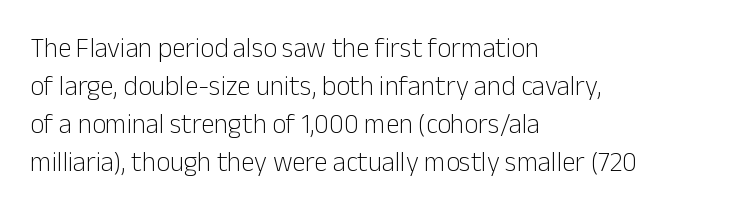
The designer left line spacing at the default. A classic flush-left, rag-right setting is used for this passage. The font sits on the lighter half of the weight spectrum, regular included. The letters stand straight up with perfectly vertical stems. No word sits above an underline.
